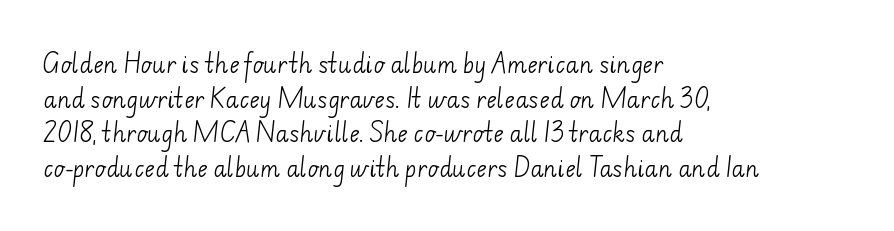
Stroke mass is kept to a normal reading level or below. Whoever set this chose a conventional vertical rhythm. A bare baseline throughout the passage. Short and long lines alike share a common starting point at left.
